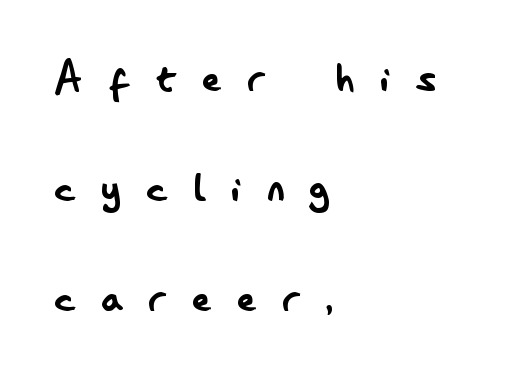
The image shows 52 px regular-weight, condensed sans-serif type, upright; set left-aligned, loose line spacing (2.12x), unusually wide letter spacing (+0.49 em), not underlined; low stroke contrast and a small x-height.
